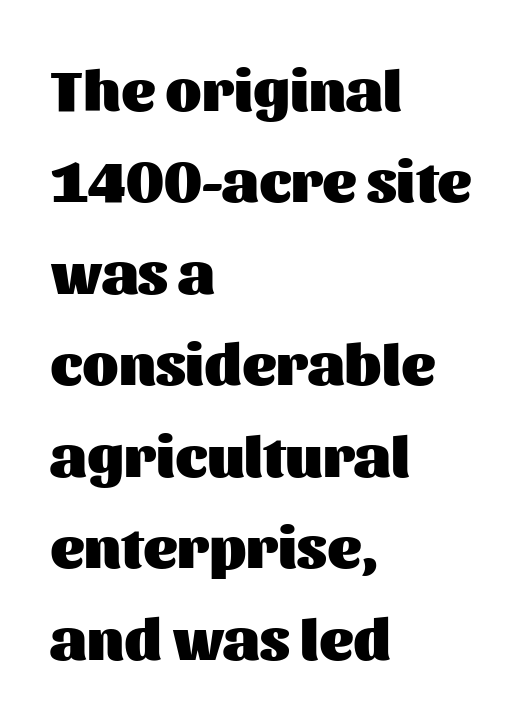
The image shows 59 px heavy sans-serif type, upright; set left-aligned, normal line spacing (1.55x), normal letter spacing, not underlined; medium stroke contrast and a medium x-height.
